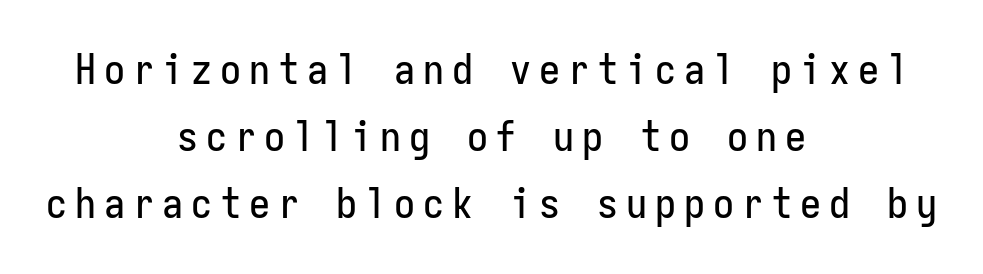
A typesetter would call this monospace, since all characters share one set width. A typesetter would mark this as roman, not italic. Short and long lines alike share a common midpoint. Underlining? Definitely not there. Vertical spacing — default. In terms of letterform style, serifs are entirely absent.
